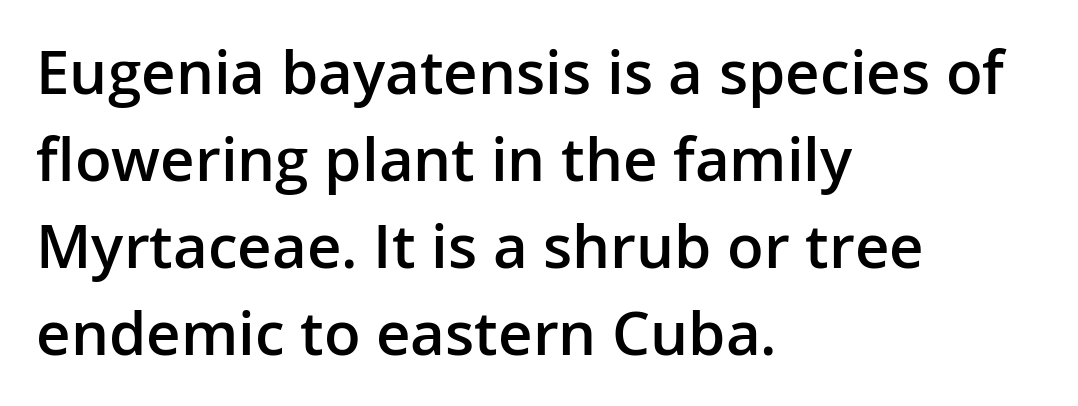
The image shows 60 px semibold sans-serif type, upright; set left-aligned, normal line spacing (1.45x), normal letter spacing, not underlined; low stroke contrast and a medium x-height.
